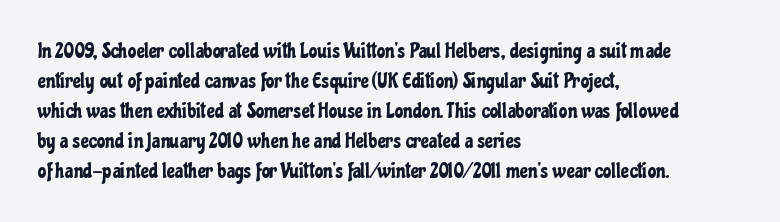
{"italic": "no", "underline": "no", "align": "left", "line_spacing": "normal", "line_spacing_ratio": 1.36, "letter_spacing": "normal", "letter_spacing_em": 0.0, "glyph_px": 22}
